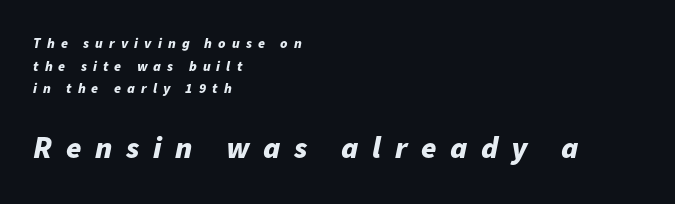
The image shows 31 px bold type, italic (leaning right); set left-aligned, normal line spacing (1.62x), unusually wide letter spacing (+0.44 em), not underlined; the second (bottom) block is 2.21x larger; low stroke contrast and a medium x-height.
